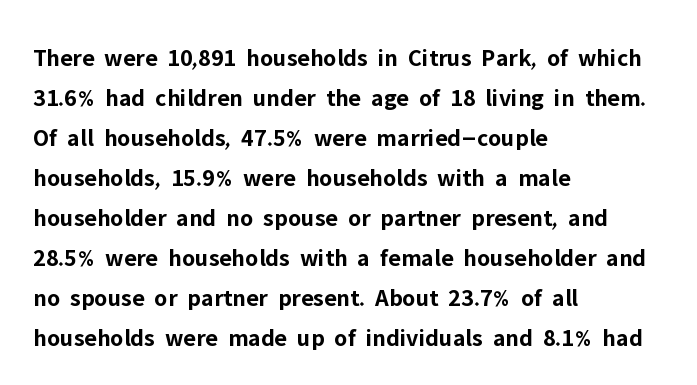
{"italic": "no", "bold": "yes", "underline": "no", "align": "left", "line_spacing": "normal", "line_spacing_ratio": 1.6, "letter_spacing": "normal", "letter_spacing_em": 0.0, "glyph_px": 25}
